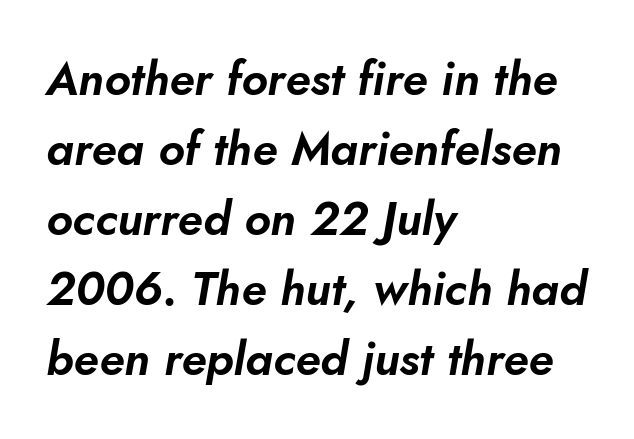
Q: Is the text italic (slanted)? A: Yes, it leans right by about 10 degrees.
Q: Is the text underlined? A: No.
Q: How is the paragraph aligned? A: Left-aligned.
Q: Is the spacing between letters normal or unusually wide? A: Normal.
Q: Is the spacing between lines tight, normal or loose? A: Normal.
Q: Width (condensed, normal, or wide)? A: Normal.
Q: Stroke contrast? A: Low.
Q: x-height? A: Small.
Q: Monospaced? A: No.
